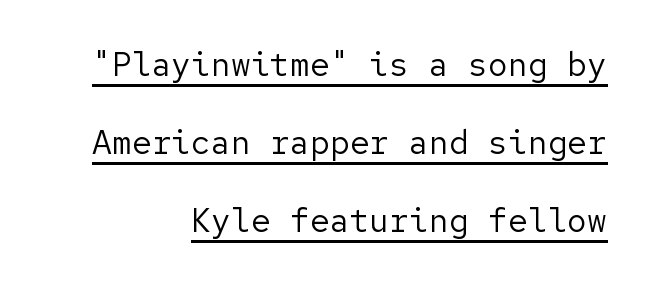
Is there an underline? Yes — a line sits under the letters. Leftover space on each line is placed entirely before the opening word. The cut favours lightness, reaching ordinary text weight at its darkest. Leading is clearly above the norm, producing a sparse column. To sum up the face: it is a sans, with no serifs. The passage shown has conventional tracking throughout.
